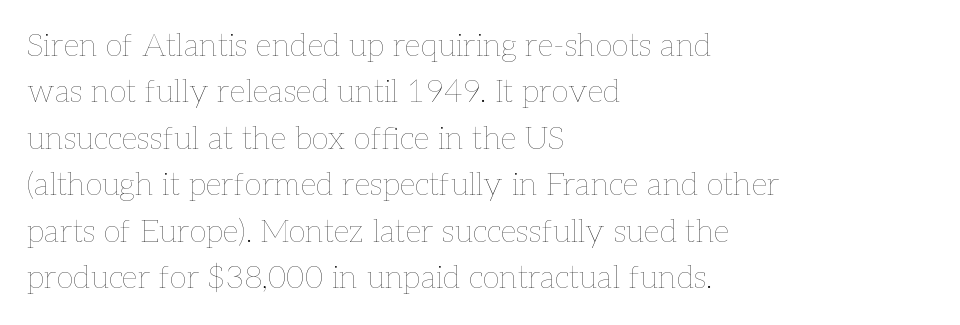
{"italic": "no", "bold": "no", "weight": "thin", "width": "normal", "stroke_contrast": "low", "x_height": "medium", "monospaced": "no", "underline": "no", "align": "left", "line_spacing": "normal", "line_spacing_ratio": 1.45, "letter_spacing": "normal", "letter_spacing_em": 0.0, "glyph_px": 32}
